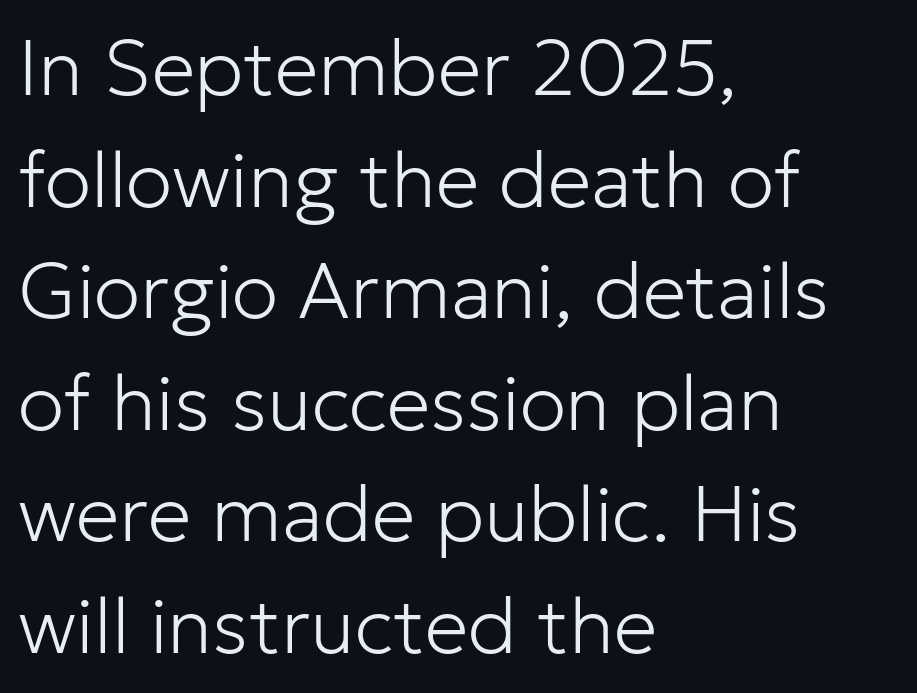
The strokes carry an ordinary text weight at most. Vertical spacing — default. No extra tracking has been applied to these lines. Proportional: the letters do not fall into vertical columns. The space directly below the letters is spotless.
